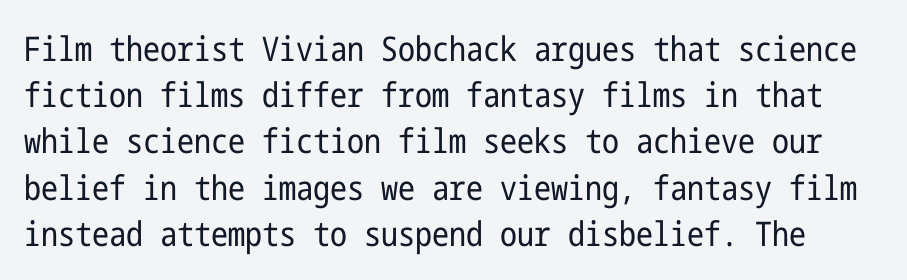
The image shows 34 px regular-weight, condensed sans-serif type, upright; set normal line spacing (1.36x), normal letter spacing, not underlined; low stroke contrast and a medium x-height.
